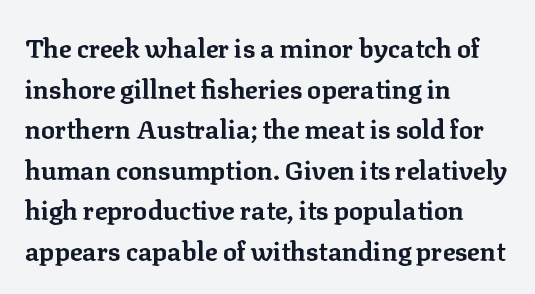
The image shows 26 px bold type, upright; set left-aligned, normal line spacing (1.56x), normal letter spacing, not underlined.
